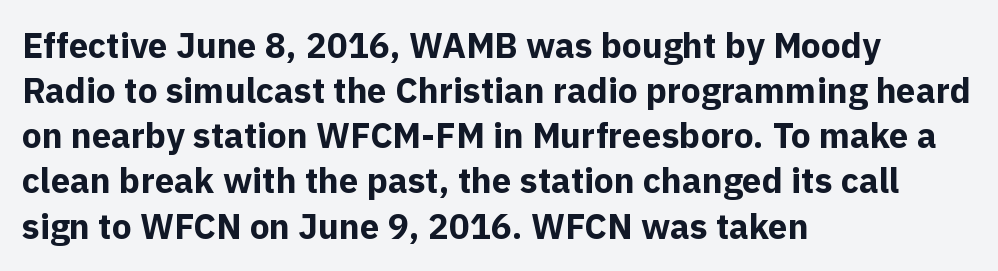
Q: Is the text bold? A: Yes.
Q: Is the text italic (slanted)? A: No, it is upright.
Q: Is the typeface a serif or a sans-serif typeface? A: Sans-serif.
Q: Is the text underlined? A: No.
Q: How is the paragraph aligned? A: Left-aligned.
Q: Is the spacing between letters normal or unusually wide? A: Normal.
Q: Is the spacing between lines tight, normal or loose? A: Normal.
Q: Width (condensed, normal, or wide)? A: Normal.
Q: x-height? A: Medium.
Q: Monospaced? A: No.
